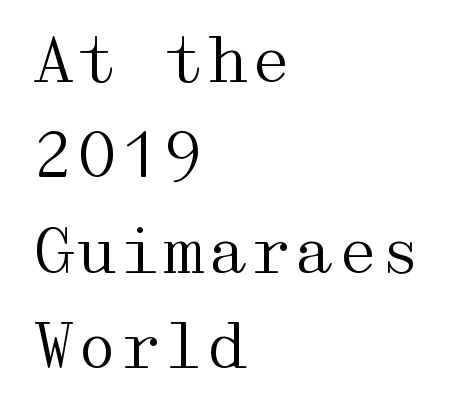
Q: Is the text bold? A: No.
Q: Is the text italic (slanted)? A: No, it is upright.
Q: Is the typeface a serif or a sans-serif typeface? A: Serif.
Q: Is the text underlined? A: No.
Q: How is the paragraph aligned? A: Left-aligned.
Q: Is the spacing between letters normal or unusually wide? A: Normal.
Q: Is the spacing between lines tight, normal or loose? A: Normal.
Q: Width (condensed, normal, or wide)? A: Wide.
Q: Stroke contrast? A: Medium.
Q: x-height? A: Medium.
